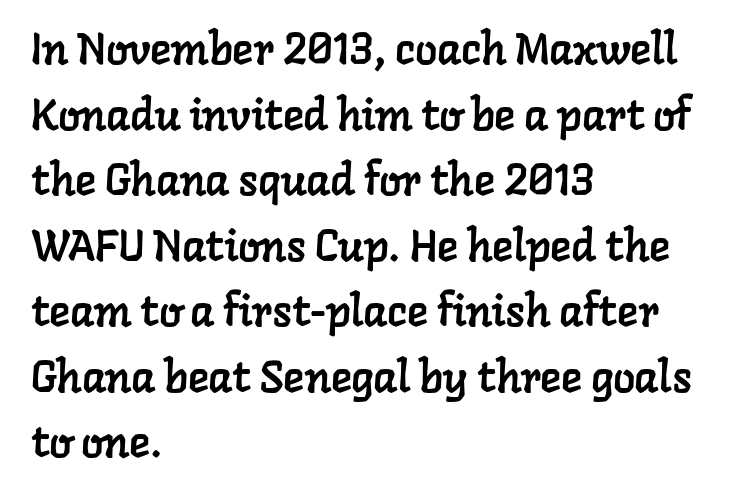
The image shows 44 px serif type; set left-aligned, normal line spacing (1.49x), normal letter spacing, not underlined; low stroke contrast and a medium x-height.
